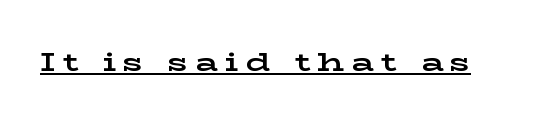
Q: Is the text bold? A: Yes.
Q: Is the text italic (slanted)? A: No, it is upright.
Q: Is the text underlined? A: Yes.
Q: Is the spacing between letters normal or unusually wide? A: Unusually wide.
